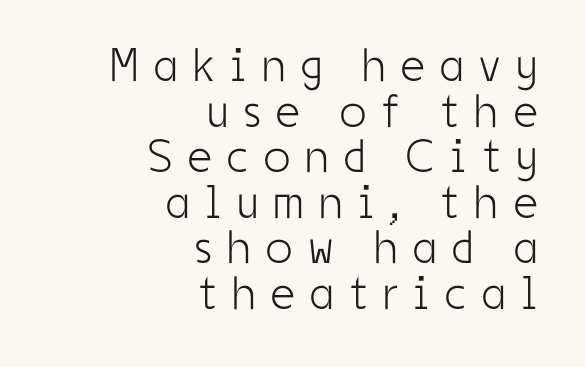
One-word summary of the alignment: right. Stroke thickness stays within the range of a standard reading face or lighter. Unlike italic type, these characters show no tilt at all. Each word looks stretched out because of the extra space between its letters. Note the varied advance widths — an 'i' is clearly narrower than an 'm'.
